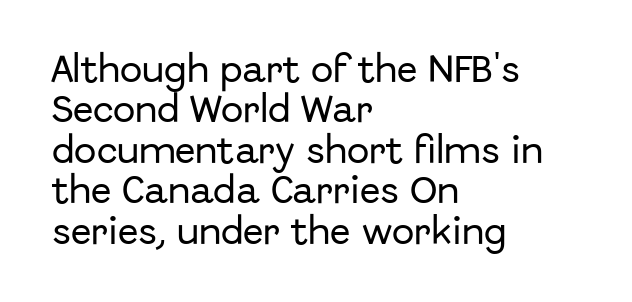
Is the letter spacing exaggerated? No — it looks like the ordinary default. The strip under each line holds only bare page. I'd call this a sans setting — the letters go barefoot. Does the leading feel generous? No, just average. The rag falls on the right side of this text block.
